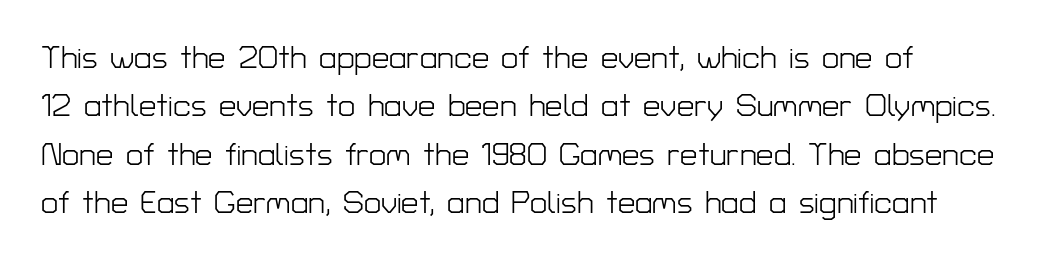
Honestly, the letter spacing is just normal — you wouldn't notice it. The rows are spaced the way most documents space them. Character widths vary here, with narrow letters taking less room than wide ones. Stems and bowls with no extra thickness — not bold. Posture: upright roman. The rendering shows plain stroke endings on the letterforms — a sans-serif design.
